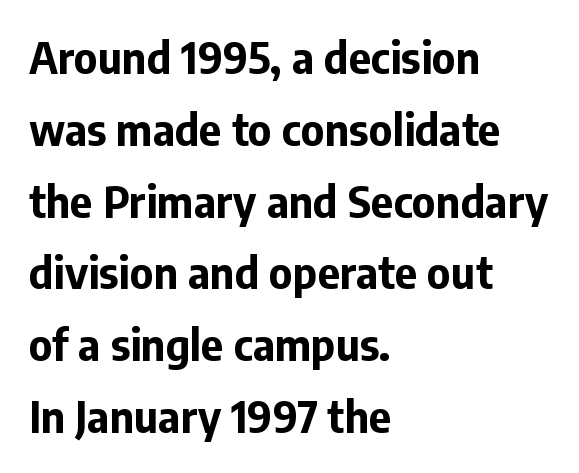
{"serif": "no", "italic": "no", "bold": "yes", "weight": "bold", "width": "normal", "stroke_contrast": "low", "x_height": "medium", "monospaced": "no", "underline": "no", "align": "left", "line_spacing": "normal", "line_spacing_ratio": 1.67, "letter_spacing": "normal", "letter_spacing_em": 0.0, "glyph_px": 43}
